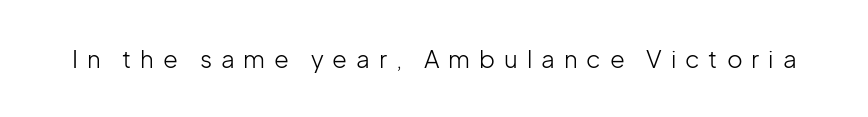
The image shows 24 px text type, upright; set unusually wide letter spacing (+0.37 em), not underlined.
